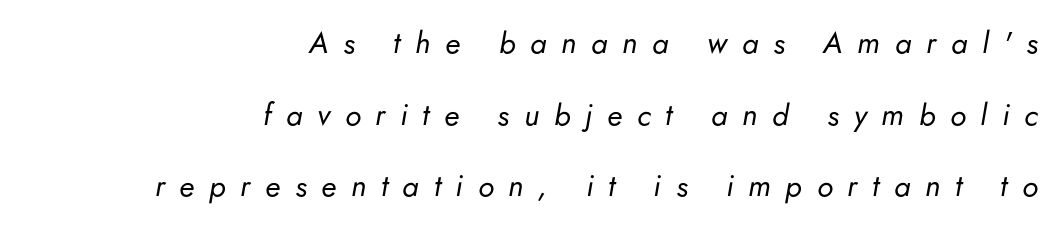
You could not count columns in this text — the font is proportionally spaced. An italicized treatment has been applied to the whole sample. Does the copy run flush right? Yes — the right margin is perfectly even. The line-height multiplier appears high, well above default. Anything drawn beneath the words? Only blank space.
